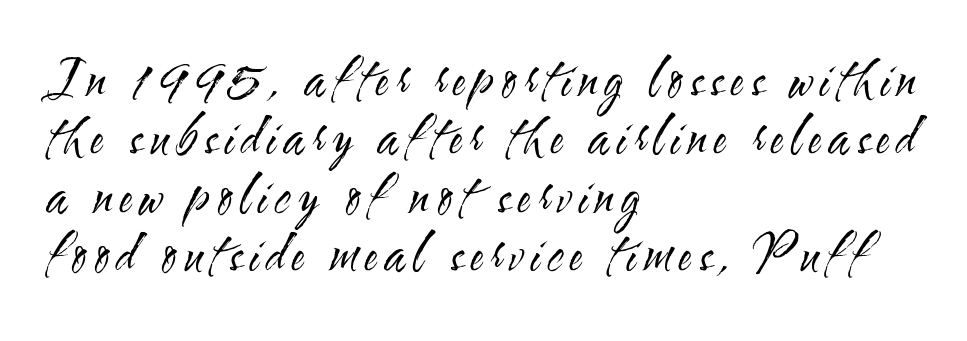
The image shows 50 px regular-weight, condensed sans-serif type; set left-aligned, line spacing 1.17x, not underlined; medium stroke contrast and a small x-height.
